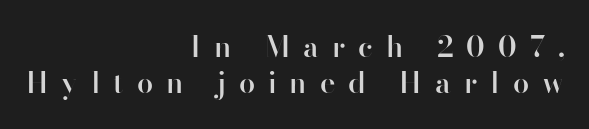
The image shows 29 px semibold sans-serif type, upright; set right-aligned, line spacing 1.23x, unusually wide letter spacing (+0.45 em), not underlined; high stroke contrast and a small x-height.
